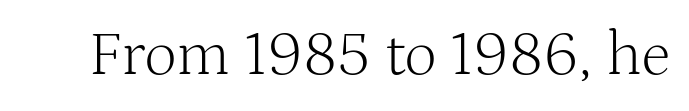
The image shows 63 px light serif type, upright; set normal letter spacing, not underlined; medium stroke contrast and a medium x-height.
